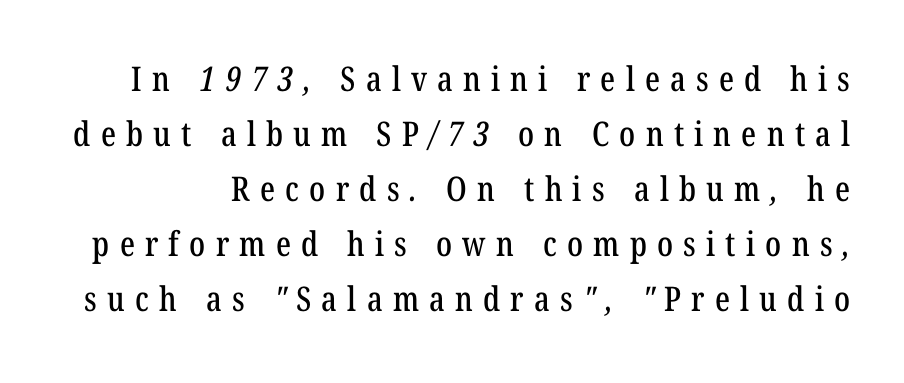
{"serif": "yes", "width": "condensed", "stroke_contrast": "low", "x_height": "medium", "monospaced": "no", "underline": "no", "line_spacing": "normal", "line_spacing_ratio": 1.62, "letter_spacing": "wide", "letter_spacing_em": 0.3, "glyph_px": 34}
